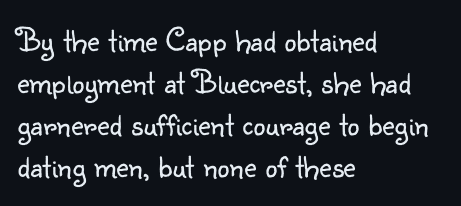
{"serif": "no", "italic": "no", "bold": "no", "weight": "light", "width": "normal", "stroke_contrast": "low", "x_height": "small", "monospaced": "no", "underline": "no", "align": "left", "line_spacing_ratio": 1.24, "letter_spacing": "normal", "letter_spacing_em": 0.0, "glyph_px": 34}
